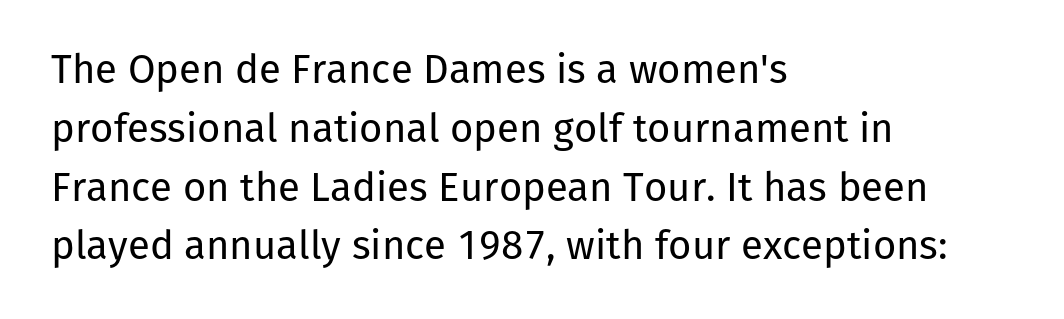
The image shows 40 px regular-weight sans-serif type, upright; set left-aligned, normal line spacing (1.47x), normal letter spacing, not underlined; low stroke contrast and a medium x-height.
